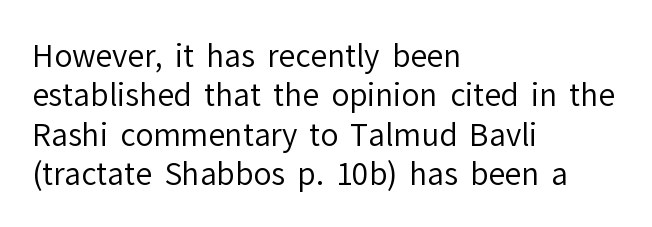
{"serif": "no", "italic": "no", "bold": "no", "weight": "regular", "width": "normal", "stroke_contrast": "low", "x_height": "medium", "monospaced": "no", "underline": "no", "align": "left", "line_spacing": "normal", "line_spacing_ratio": 1.31, "letter_spacing": "normal", "letter_spacing_em": 0.0, "glyph_px": 30}
